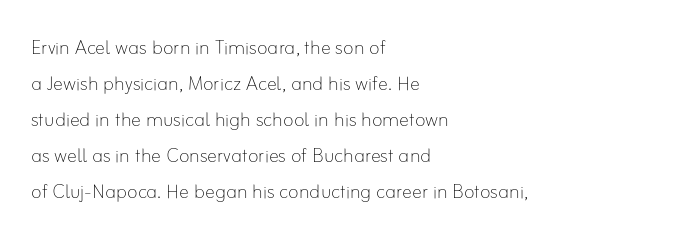
The rendering anchors every line to the left-hand side. Words appear dense and cohesive because spacing is normal. Does the leading feel generous? No, just average. A quiet, ordinary-to-light weight characterises the typeface.
